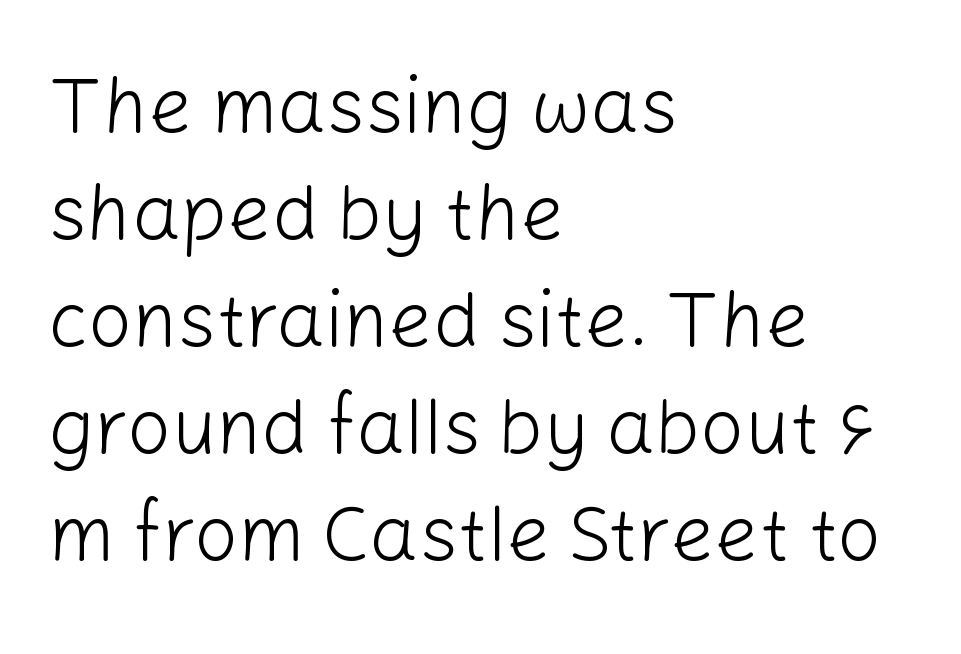
Lines of text with bare space underneath. Reading down the block, your eye returns to a fixed left position each line. Each letter keeps its own natural width here, so spacing adapts to shape. Stems and bowls with no extra thickness — not bold. Compared with typical paragraphs, the rows here are spaced about the same. The letters stand straight up with perfectly vertical stems.
